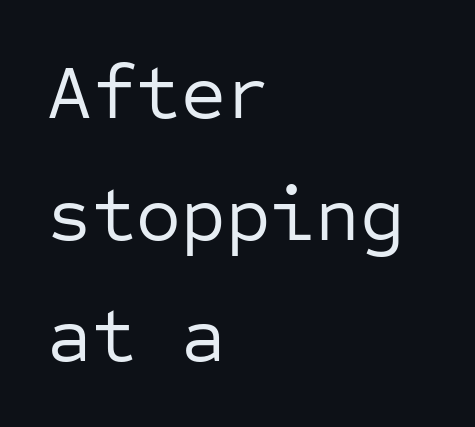
Q: Is the text bold? A: No.
Q: Is the text italic (slanted)? A: No, it is upright.
Q: Is the typeface a serif or a sans-serif typeface? A: Sans-serif.
Q: Is the text underlined? A: No.
Q: How is the paragraph aligned? A: Left-aligned.
Q: Is the spacing between letters normal or unusually wide? A: Normal.
Q: Is the spacing between lines tight, normal or loose? A: Normal.
Q: Width (condensed, normal, or wide)? A: Normal.
Q: Stroke contrast? A: Low.
Q: x-height? A: Medium.
Q: Monospaced? A: Yes.
